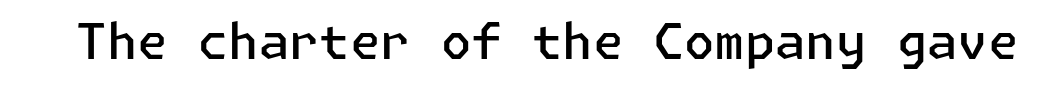
The image shows 49 px semibold sans-serif type, upright; set normal letter spacing, not underlined; low stroke contrast and a medium x-height.
